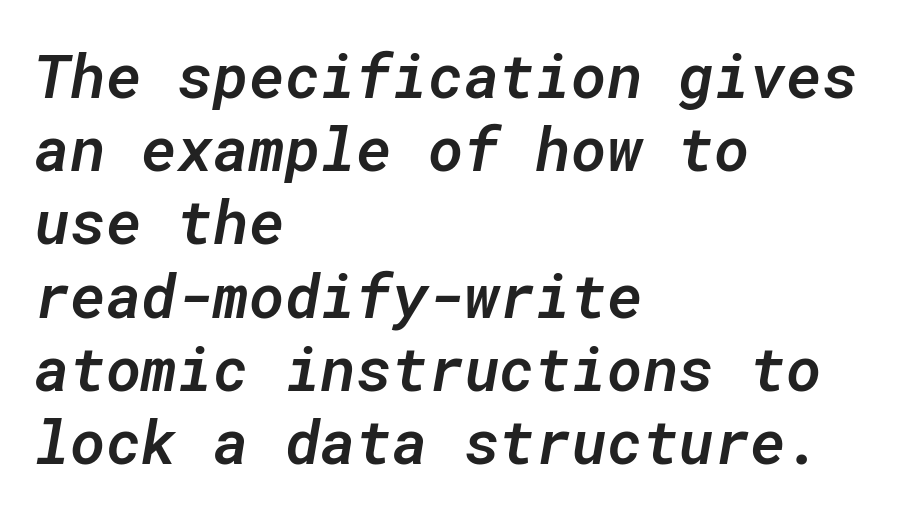
Q: Is the text bold? A: Semi-bold.
Q: Is the text italic (slanted)? A: Yes, it leans right by about 10 degrees.
Q: Is the text underlined? A: No.
Q: How is the paragraph aligned? A: Left-aligned.
Q: Is the spacing between letters normal or unusually wide? A: Normal.
Q: Width (condensed, normal, or wide)? A: Normal.
Q: Stroke contrast? A: Low.
Q: x-height? A: Medium.
Q: Monospaced? A: Yes.
